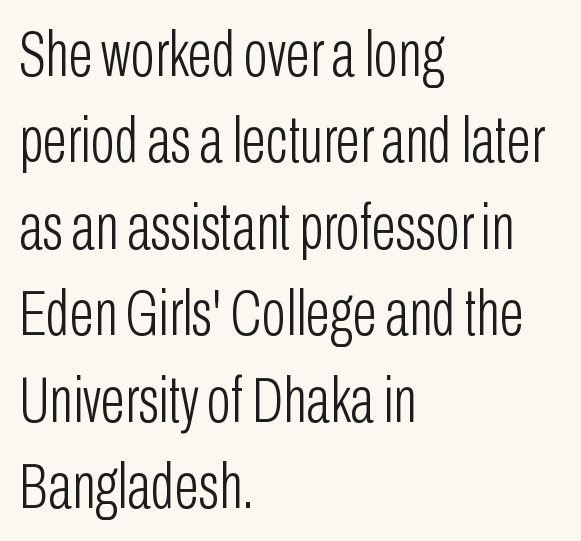
{"serif": "no", "italic": "no", "bold": "no", "weight": "light", "width": "condensed", "stroke_contrast": "low", "x_height": "medium", "monospaced": "no", "underline": "no", "align": "left", "line_spacing": "normal", "line_spacing_ratio": 1.35, "letter_spacing": "normal", "letter_spacing_em": 0.0, "glyph_px": 64}
